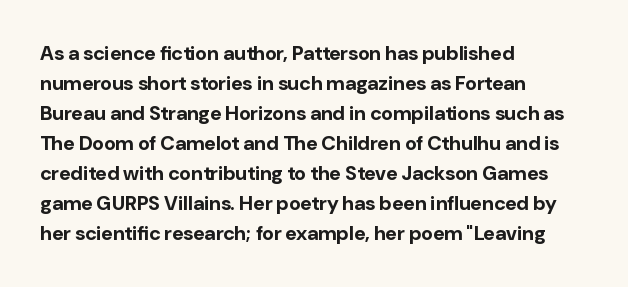
Q: Is the text bold? A: Yes.
Q: Is the text italic (slanted)? A: No, it is upright.
Q: Is the text underlined? A: No.
Q: How is the paragraph aligned? A: Left-aligned.
Q: Is the spacing between letters normal or unusually wide? A: Normal.
Q: Is the spacing between lines tight, normal or loose? A: Normal.
